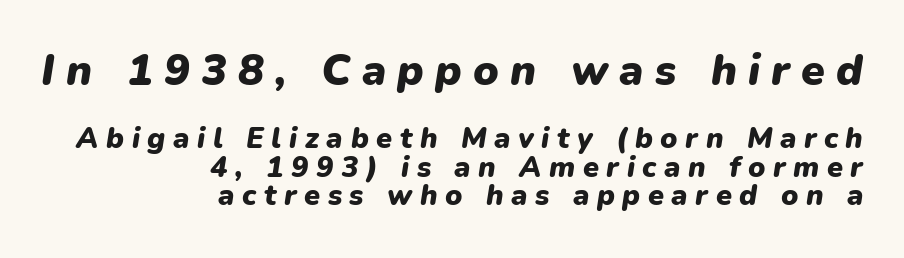
{"italic": "yes", "lean": "right", "slant_degrees": 9, "bold": "yes", "weight": "heavy", "width": "normal", "stroke_contrast": "low", "x_height": "medium", "monospaced": "no", "underline": "no", "align": "right", "line_spacing": "tight", "line_spacing_ratio": 0.99, "letter_spacing": "wide", "letter_spacing_em": 0.26, "larger_block": "first", "size_ratio": 1.48, "glyph_px": 43}
